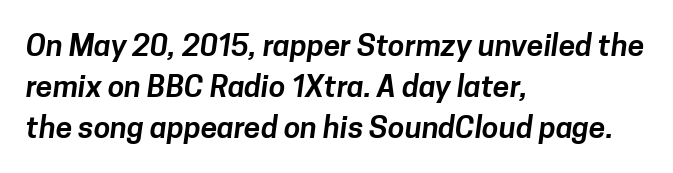
Q: Is the typeface a serif or a sans-serif typeface? A: Sans-serif.
Q: Is the text underlined? A: No.
Q: How is the paragraph aligned? A: Left-aligned.
Q: Is the spacing between letters normal or unusually wide? A: Normal.
Q: Is the spacing between lines tight, normal or loose? A: Normal.
Q: Width (condensed, normal, or wide)? A: Normal.
Q: Stroke contrast? A: Low.
Q: x-height? A: Medium.
Q: Monospaced? A: No.
